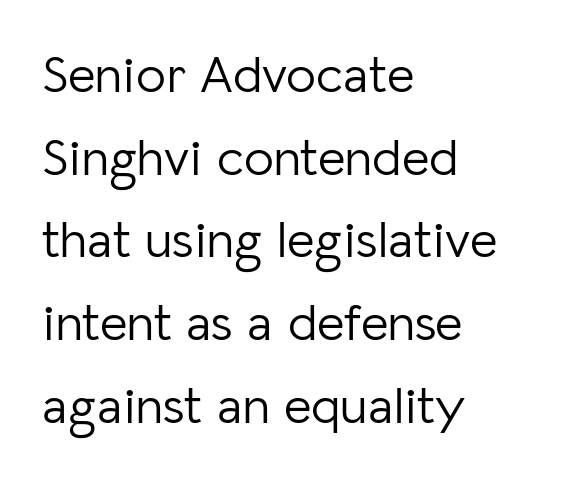
The typeface chosen for these lines omits serifs. The gaps between neighbouring characters are ordinary and unremarkable. The rendering anchors every line to the left-hand side. The glyphs are unaccompanied by any horizontal stroke below them. Whoever set this chose a conventional vertical rhythm. Italic? Not at all — the glyphs are vertical.
